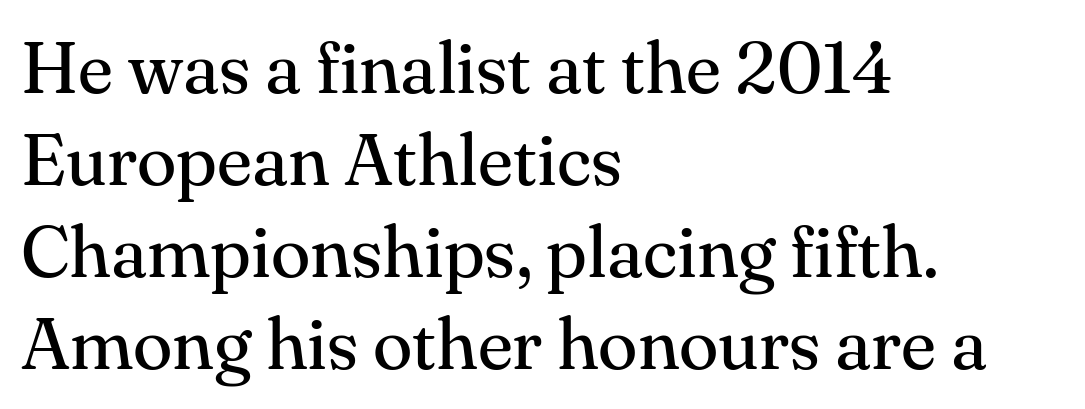
The image shows 73 px regular-weight serif type, upright; set left-aligned, normal line spacing (1.26x), normal letter spacing, not underlined; medium stroke contrast and a small x-height.
